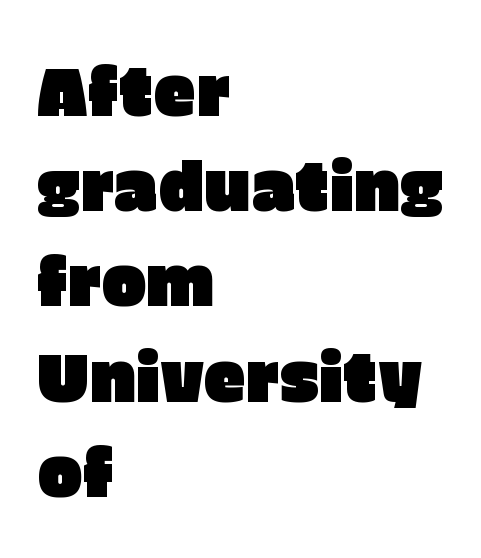
The image shows 68 px sans-serif type, upright; set left-aligned, normal line spacing (1.4x), normal letter spacing, not underlined; low stroke contrast and a large x-height.
